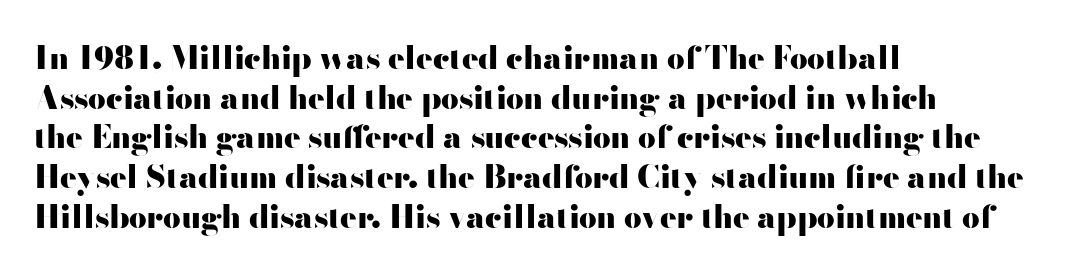
Q: Is the text bold? A: Yes.
Q: Is the text italic (slanted)? A: No, it is upright.
Q: Is the typeface a serif or a sans-serif typeface? A: Serif.
Q: Is the text underlined? A: No.
Q: How is the paragraph aligned? A: Left-aligned.
Q: Is the spacing between letters normal or unusually wide? A: Normal.
Q: Is the spacing between lines tight, normal or loose? A: Normal.
Q: Width (condensed, normal, or wide)? A: Wide.
Q: Stroke contrast? A: High.
Q: x-height? A: Small.
Q: Monospaced? A: No.
